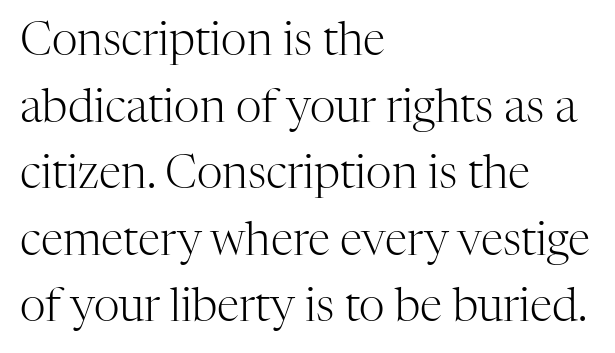
{"serif": "yes", "italic": "no", "bold": "no", "weight": "light", "width": "normal", "stroke_contrast": "high", "x_height": "medium", "monospaced": "no", "underline": "no", "align": "left", "line_spacing": "normal", "line_spacing_ratio": 1.48, "letter_spacing": "normal", "letter_spacing_em": 0.0, "glyph_px": 45}
